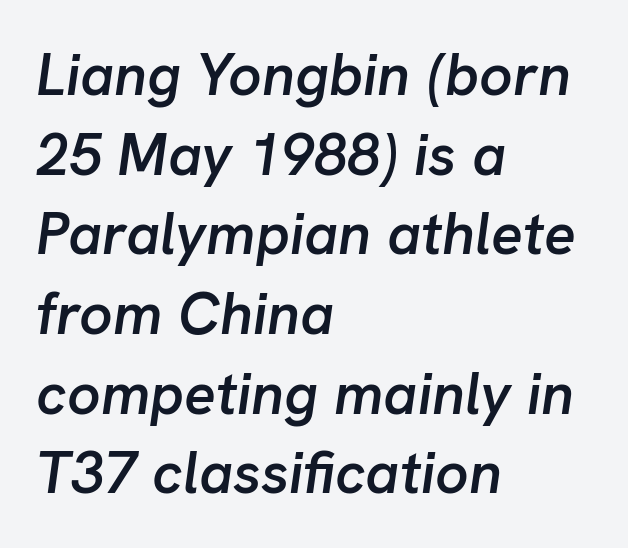
The face used here is proportionally spaced, like ordinary book or web type. Each new line begins a customary step beneath the previous one. Students, this is semibold: more ink than regular, less than bold. Each word holds together tightly as a unit, with standard inter-letter gaps. These lines were composed using italics.
